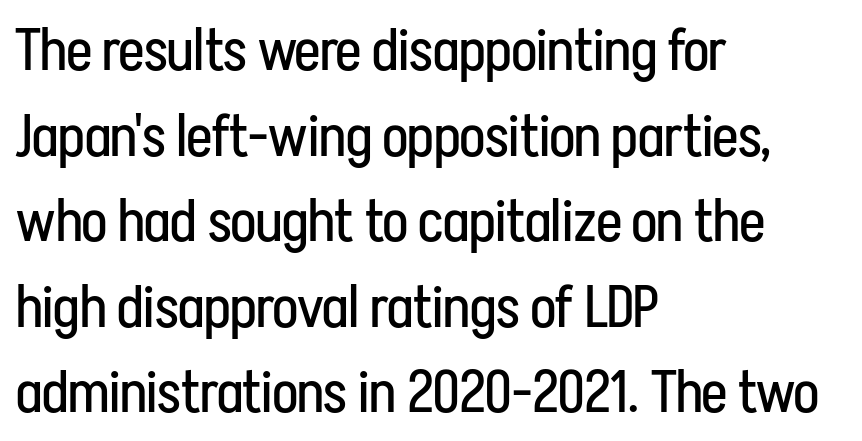
{"serif": "no", "italic": "no", "bold": "no", "weight": "regular", "width": "condensed", "stroke_contrast": "low", "x_height": "medium", "monospaced": "no", "underline": "no", "align": "left", "line_spacing": "normal", "line_spacing_ratio": 1.45, "letter_spacing": "normal", "letter_spacing_em": 0.0, "glyph_px": 59}
